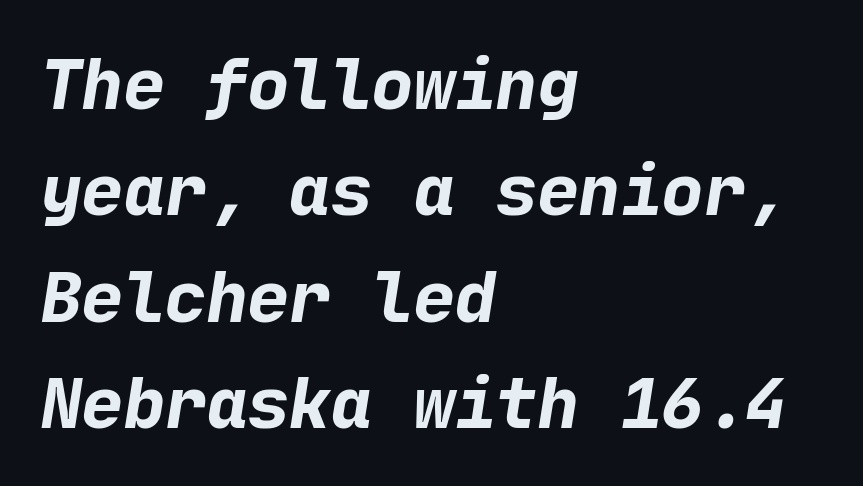
The image shows 69 px bold sans-serif type; set left-aligned, normal line spacing (1.54x), normal letter spacing, not underlined; low stroke contrast and a medium x-height.
